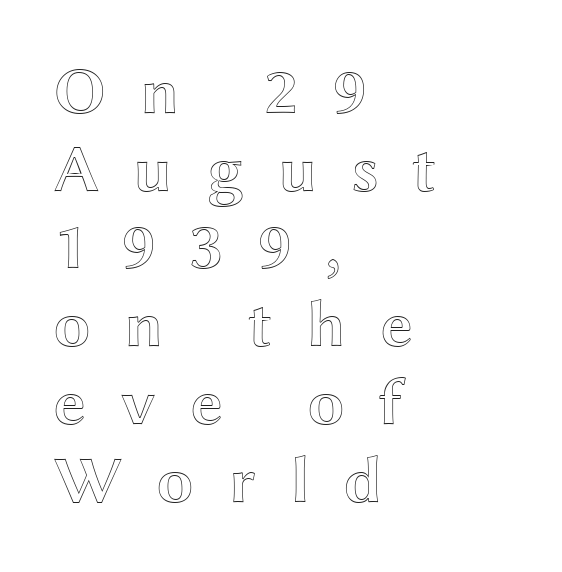
Q: Is the text italic (slanted)? A: No, it is upright.
Q: Is the text underlined? A: No.
Q: How is the paragraph aligned? A: Left-aligned.
Q: Is the spacing between letters normal or unusually wide? A: Unusually wide.
Q: Width (condensed, normal, or wide)? A: Wide.
Q: x-height? A: Medium.
Q: Monospaced? A: No.
